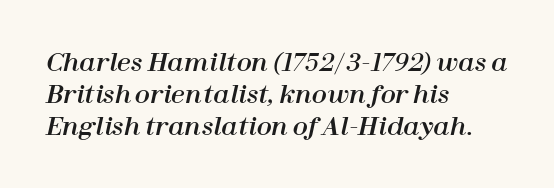
{"italic": "yes", "lean": "right", "slant_degrees": 12, "underline": "no", "align": "left", "line_spacing": "normal", "line_spacing_ratio": 1.28, "letter_spacing": "normal", "letter_spacing_em": 0.0, "glyph_px": 25}
